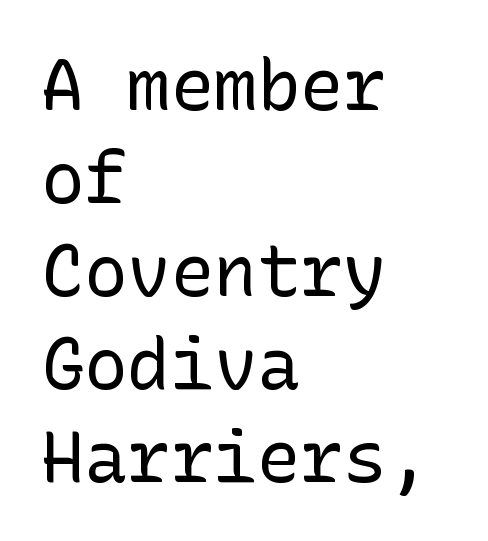
The image shows 72 px regular-weight sans-serif type, upright; set left-aligned, normal line spacing (1.29x), normal letter spacing, not underlined; low stroke contrast and a medium x-height.
